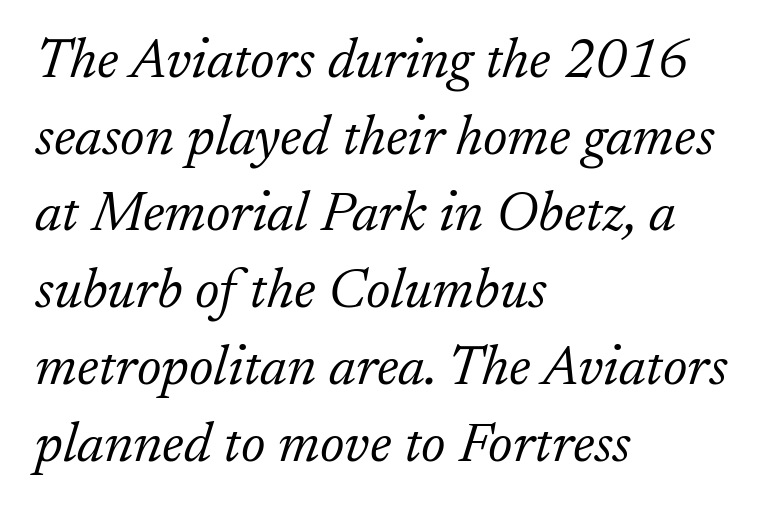
{"serif": "yes", "italic": "yes", "lean": "right", "slant_degrees": 17, "bold": "no", "weight": "light", "width": "normal", "stroke_contrast": "low", "x_height": "small", "monospaced": "no", "underline": "no", "align": "left", "line_spacing": "normal", "line_spacing_ratio": 1.37, "letter_spacing": "normal", "letter_spacing_em": 0.0, "glyph_px": 56}
